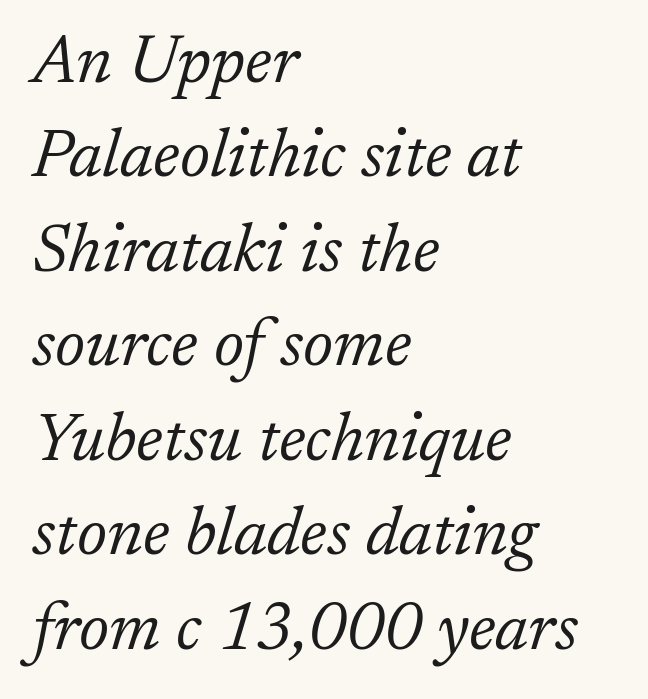
Q: Is the text bold? A: No.
Q: Is the text italic (slanted)? A: Yes, it leans right by about 17 degrees.
Q: Is the typeface a serif or a sans-serif typeface? A: Serif.
Q: Is the text underlined? A: No.
Q: How is the paragraph aligned? A: Left-aligned.
Q: Is the spacing between letters normal or unusually wide? A: Normal.
Q: Is the spacing between lines tight, normal or loose? A: Normal.
Q: Width (condensed, normal, or wide)? A: Normal.
Q: Stroke contrast? A: Low.
Q: x-height? A: Medium.
Q: Monospaced? A: No.
